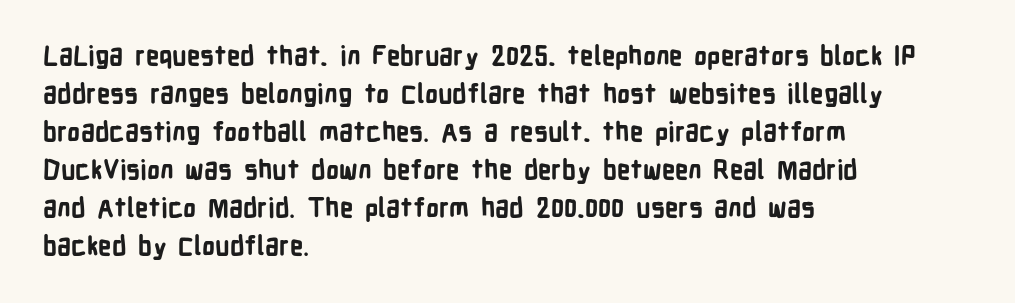
The image shows 26 px bold type, upright; set left-aligned, normal line spacing (1.46x), normal letter spacing, not underlined.
